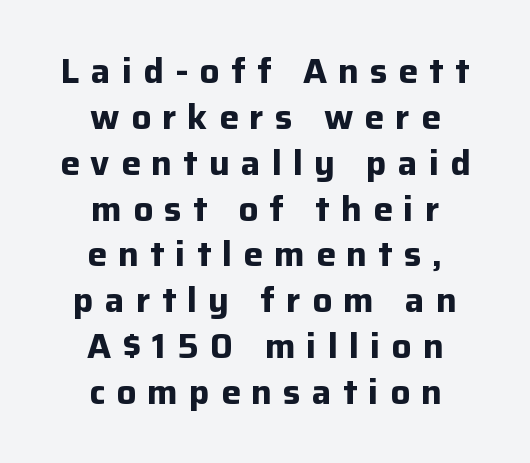
{"serif": "no", "italic": "no", "bold": "yes", "weight": "bold", "width": "normal", "stroke_contrast": "low", "x_height": "medium", "monospaced": "no", "underline": "no", "align": "center", "line_spacing": "normal", "line_spacing_ratio": 1.31, "letter_spacing": "wide", "letter_spacing_em": 0.32, "glyph_px": 35}
